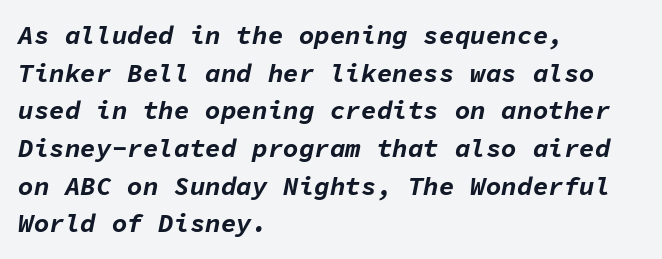
A student would call this left alignment; a typographer would say flush left, rag right. Bold? Absolutely — the strokes are thick and heavy. It's the slanting kind of type. The type is set solid horizontally, with unmodified tracking.
